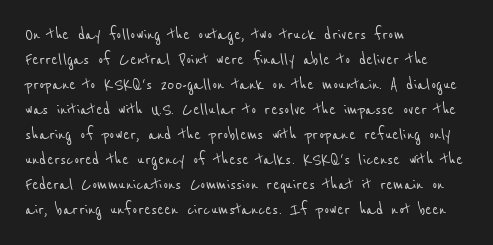
Words float on clear page, feet unadorned. Leftover space on each line is placed entirely after the last word. Short note: letters normally spaced. A normal amount of white space separates one row of letters from the next.
